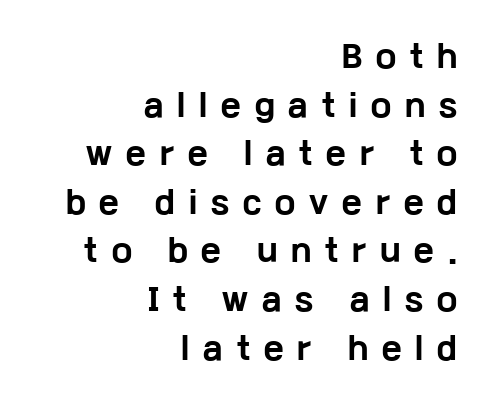
These lines stack with their right ends in a neat column. This is heavy type, rendered in bold. Decoration check: the copy has no underline. Proportional: the letters do not fall into vertical columns. The lines sit at an ordinary, default distance from one another.
